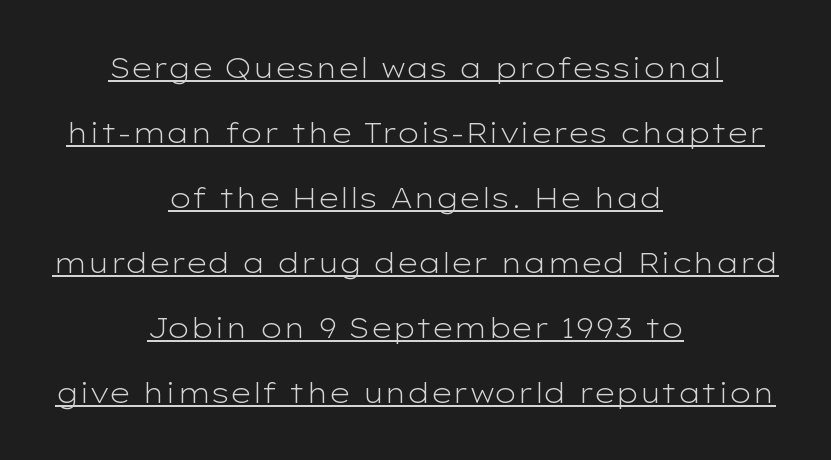
The letters stand upright; this is a roman face. The rendering uses the underline text-decoration. The vertical gap from one line to the next is large. Spacing verdict: proportional, widths tailored to each character. Each line is balanced around a shared central axis.
